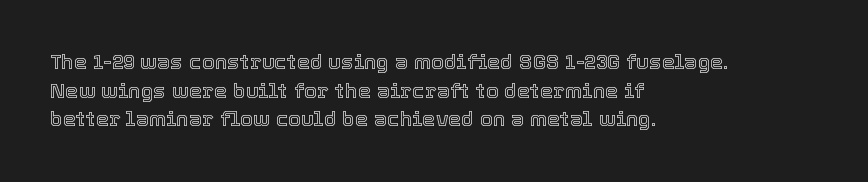
Q: Is the text italic (slanted)? A: No, it is upright.
Q: Is the text underlined? A: No.
Q: How is the paragraph aligned? A: Left-aligned.
Q: Is the spacing between letters normal or unusually wide? A: Normal.
Q: Is the spacing between lines tight, normal or loose? A: Normal.
